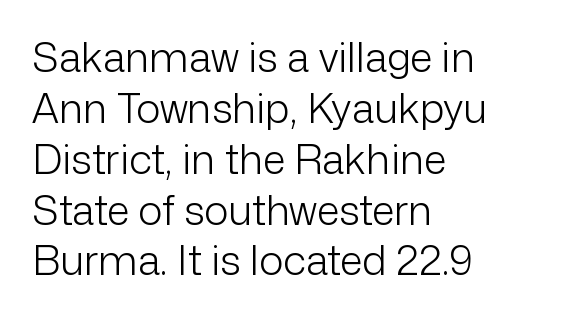
The image shows 41 px light sans-serif type, upright; set left-aligned, line spacing 1.24x, normal letter spacing, not underlined; low stroke contrast and a medium x-height.
